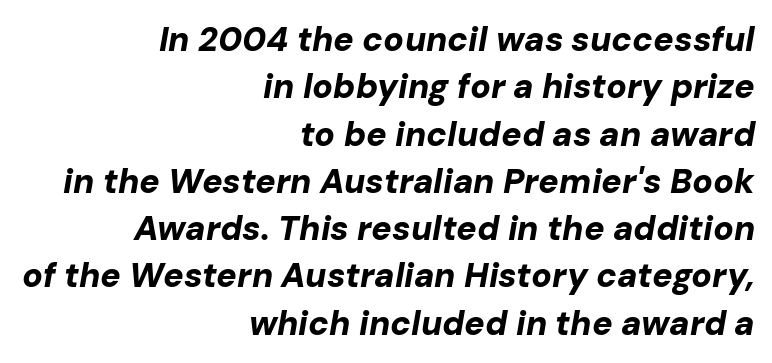
{"italic": "yes", "lean": "right", "slant_degrees": 10, "bold": "yes", "weight": "bold", "width": "normal", "stroke_contrast": "low", "x_height": "medium", "monospaced": "no", "underline": "no", "align": "right", "line_spacing": "normal", "line_spacing_ratio": 1.39, "letter_spacing": "normal", "letter_spacing_em": 0.0, "glyph_px": 34}
